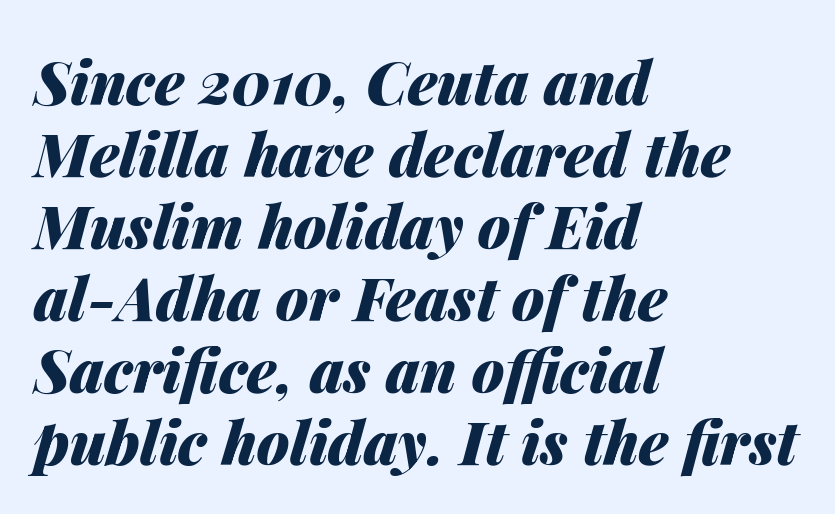
{"italic": "yes", "lean": "right", "slant_degrees": 14, "bold": "yes", "weight": "heavy", "width": "normal", "stroke_contrast": "medium", "x_height": "medium", "monospaced": "no", "underline": "no", "align": "left", "line_spacing_ratio": 1.22, "letter_spacing": "normal", "letter_spacing_em": 0.0, "glyph_px": 59}
